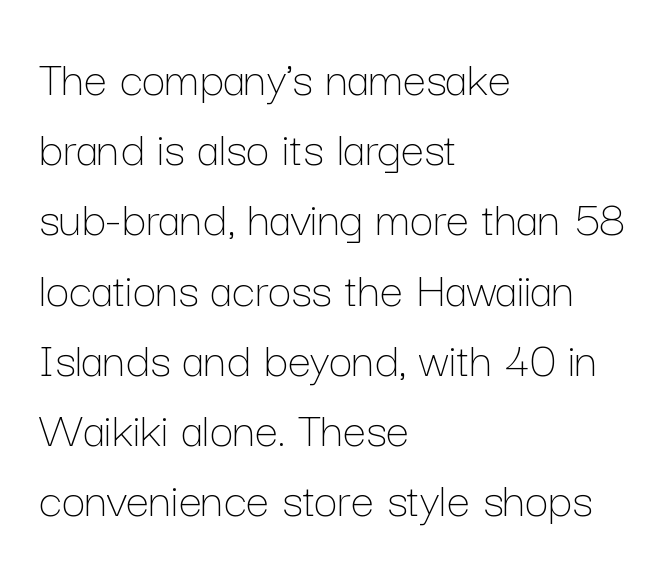
The image shows 52 px thin type, upright; set left-aligned, normal line spacing (1.35x), normal letter spacing, not underlined; low stroke contrast and a medium x-height.
